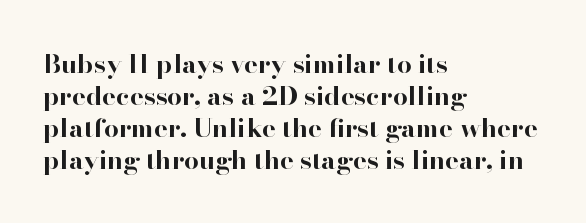
The image shows 26 px bold type, upright; set left-aligned, line spacing 1.23x, normal letter spacing, not underlined.
